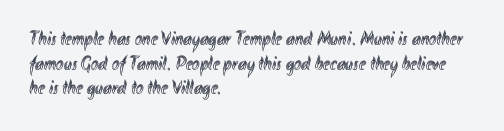
The image shows 20 px text type; set left-aligned, line spacing 1.23x, normal letter spacing, not underlined.
